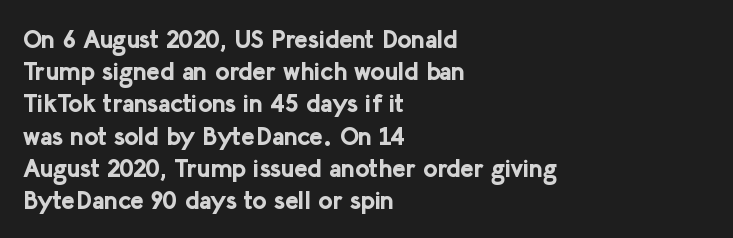
The image shows 25 px bold type, upright; set left-aligned, normal line spacing (1.29x), normal letter spacing, not underlined.
